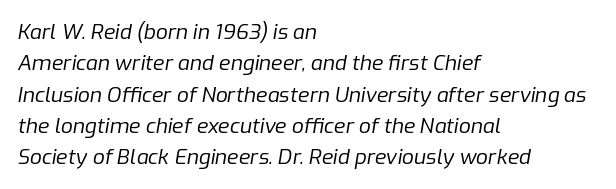
The image shows 21 px text type, italic (leaning right); set left-aligned, normal line spacing (1.49x), normal letter spacing, not underlined.
